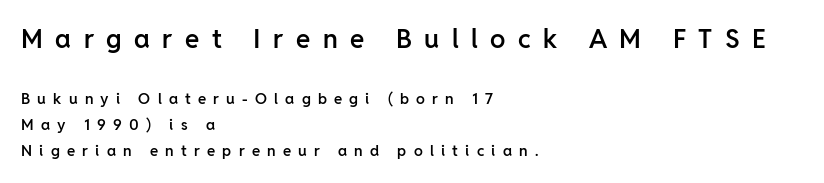
{"italic": "no", "bold": "semi", "underline": "no", "align": "left", "line_spacing_ratio": 1.76, "letter_spacing": "wide", "letter_spacing_em": 0.48, "larger_block": "first", "size_ratio": 1.73, "glyph_px": 26}
